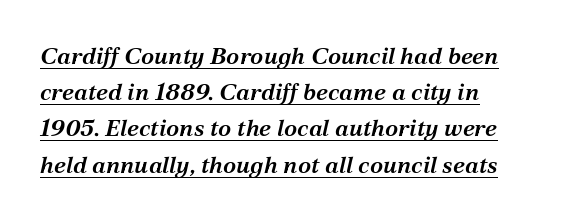
{"italic": "yes", "lean": "right", "slant_degrees": 12, "bold": "semi", "underline": "yes", "align": "left", "line_spacing": "normal", "line_spacing_ratio": 1.51, "letter_spacing": "normal", "letter_spacing_em": 0.0, "glyph_px": 24}
